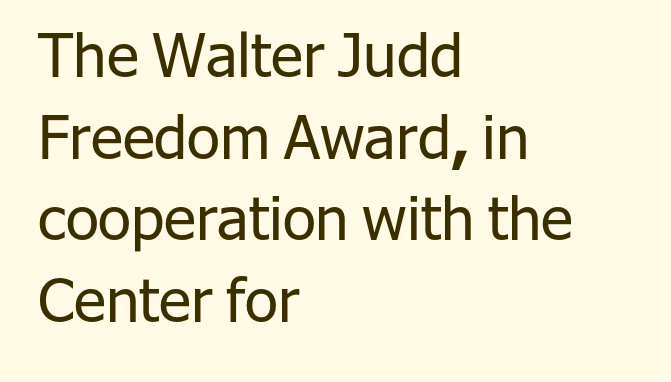
The image shows 60 px regular-weight sans-serif type, upright; set left-aligned, normal line spacing (1.36x), normal letter spacing, not underlined; low stroke contrast and a medium x-height.
